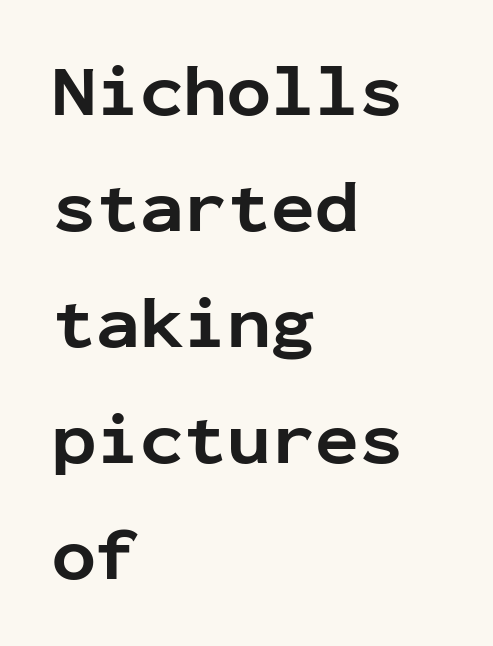
Q: Is the text bold? A: Yes.
Q: Is the text italic (slanted)? A: No, it is upright.
Q: Is the typeface a serif or a sans-serif typeface? A: Sans-serif.
Q: Is the text underlined? A: No.
Q: How is the paragraph aligned? A: Left-aligned.
Q: Is the spacing between letters normal or unusually wide? A: Normal.
Q: Is the spacing between lines tight, normal or loose? A: Normal.
Q: Width (condensed, normal, or wide)? A: Normal.
Q: Stroke contrast? A: Low.
Q: x-height? A: Medium.
Q: Monospaced? A: Yes.
